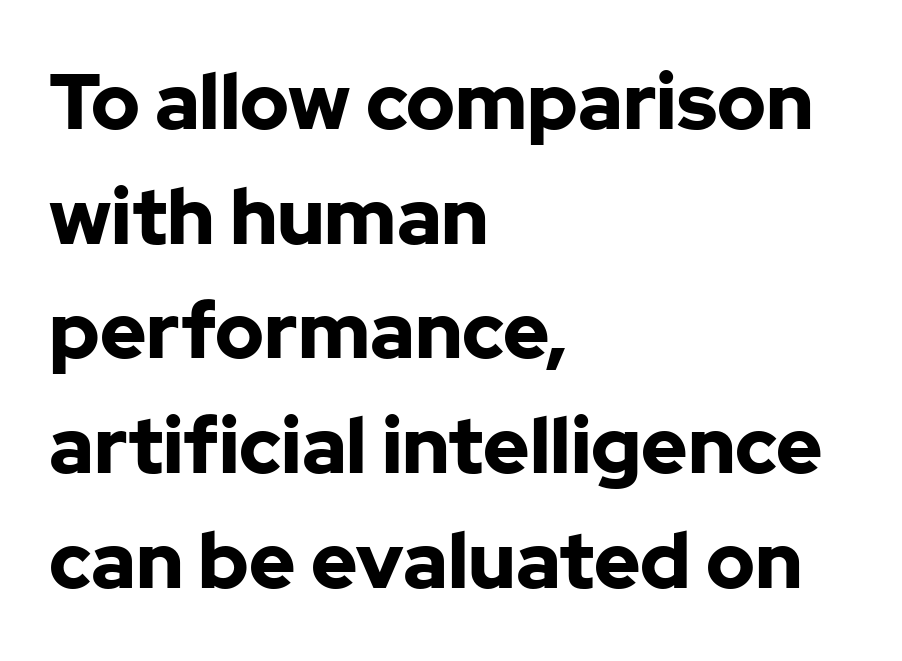
The image shows 78 px bold sans-serif type, upright; set left-aligned, normal line spacing (1.47x), normal letter spacing, not underlined; low stroke contrast and a medium x-height.
